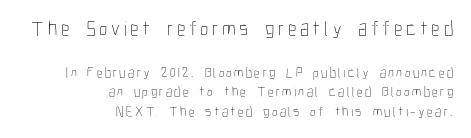
The image shows 21 px text type, upright; set right-aligned, normal line spacing (1.42x), not underlined; the first (top) block is 1.5x larger.
